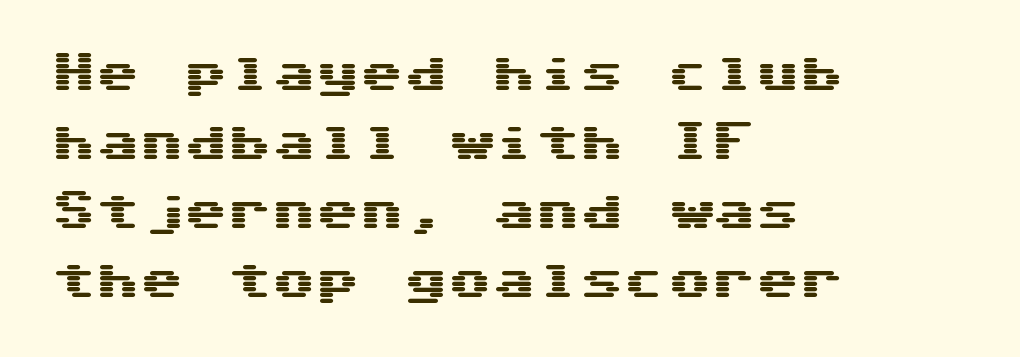
Q: Is the text italic (slanted)? A: No, it is upright.
Q: Is the typeface a serif or a sans-serif typeface? A: Sans-serif.
Q: Is the text underlined? A: No.
Q: How is the paragraph aligned? A: Left-aligned.
Q: Is the spacing between letters normal or unusually wide? A: Normal.
Q: Is the spacing between lines tight, normal or loose? A: Normal.
Q: Width (condensed, normal, or wide)? A: Wide.
Q: Stroke contrast? A: Medium.
Q: x-height? A: Medium.
